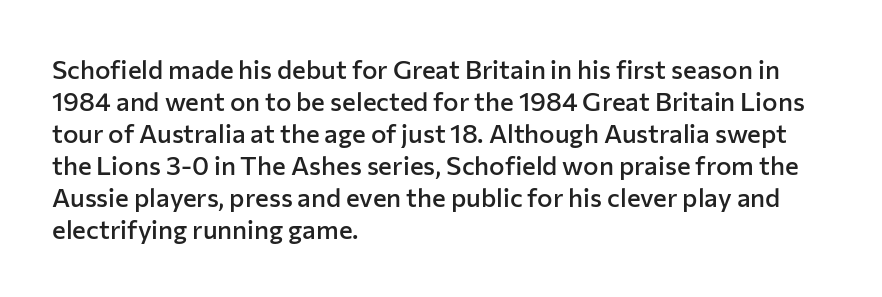
The image shows 26 px text type, upright; set left-aligned, line spacing 1.23x, normal letter spacing, not underlined.
